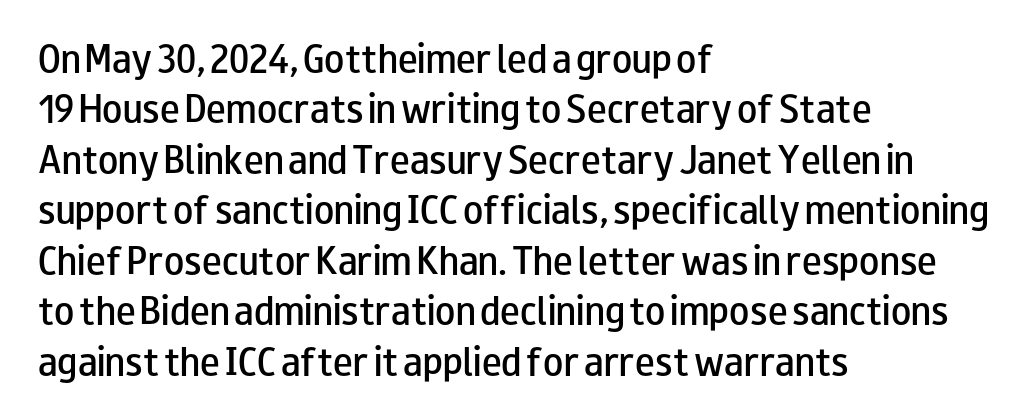
{"serif": "no", "italic": "no", "bold": "semi", "weight": "semibold", "width": "wide", "stroke_contrast": "low", "x_height": "small", "monospaced": "no", "underline": "no", "align": "left", "line_spacing": "normal", "line_spacing_ratio": 1.53, "letter_spacing": "normal", "letter_spacing_em": 0.0, "glyph_px": 33}
